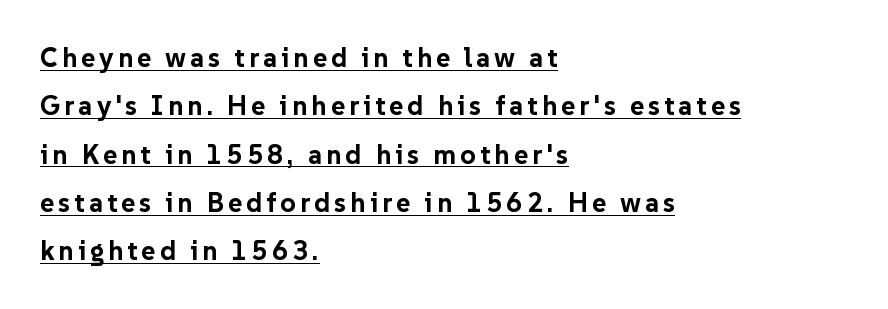
Each line starts at the same left margin while the right side varies. Heft: maximum for text — a bold. Every stem runs plumb, perpendicular to the baseline. The sample's only ornament is a line tracing under the words.
